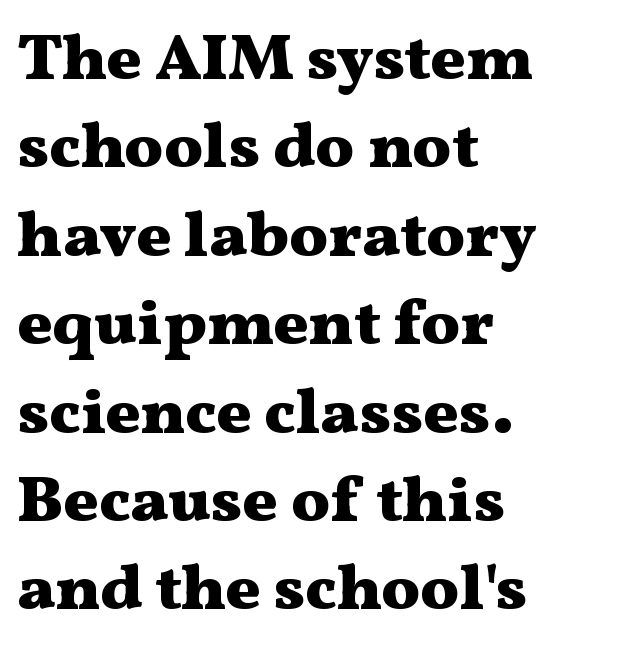
The image shows 65 px heavy, wide serif type, upright; set left-aligned, normal line spacing (1.36x), normal letter spacing, not underlined; medium stroke contrast and a medium x-height.
